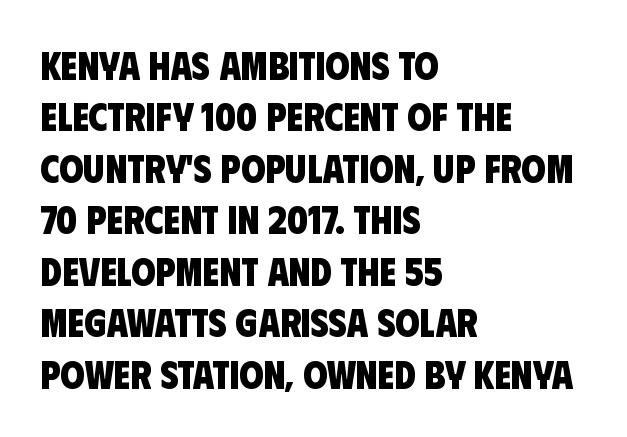
Q: Is the text bold? A: Yes.
Q: Is the typeface a serif or a sans-serif typeface? A: Sans-serif.
Q: Is the text underlined? A: No.
Q: How is the paragraph aligned? A: Left-aligned.
Q: Is the spacing between letters normal or unusually wide? A: Normal.
Q: Is the spacing between lines tight, normal or loose? A: Normal.
Q: Width (condensed, normal, or wide)? A: Condensed.
Q: Stroke contrast? A: Low.
Q: x-height? A: Large.
Q: Monospaced? A: No.
